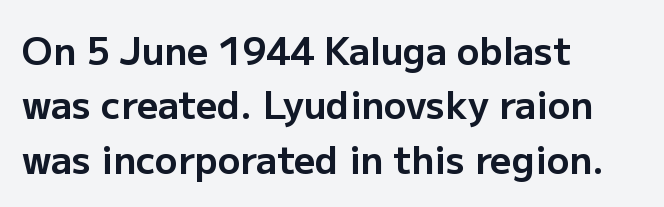
The image shows 37 px bold sans-serif type, upright; set left-aligned, normal line spacing (1.47x), normal letter spacing, not underlined; low stroke contrast and a medium x-height.
